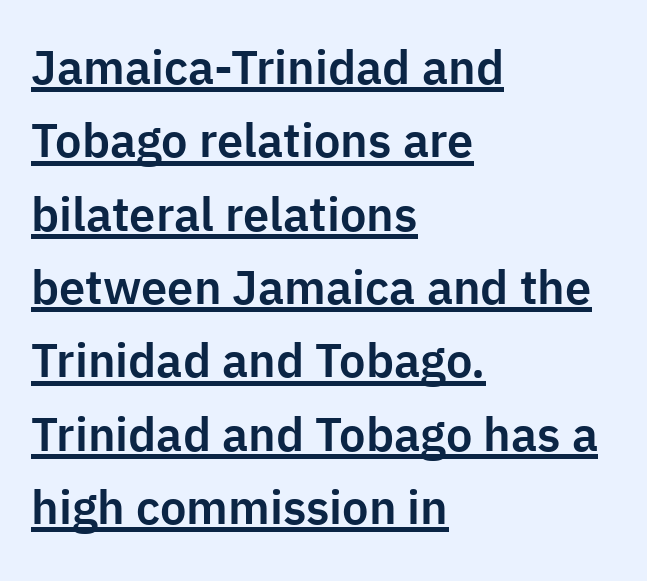
{"serif": "no", "italic": "no", "width": "normal", "stroke_contrast": "low", "x_height": "medium", "monospaced": "no", "underline": "yes", "align": "left", "line_spacing": "normal", "line_spacing_ratio": 1.56, "letter_spacing": "normal", "letter_spacing_em": 0.0, "glyph_px": 47}
